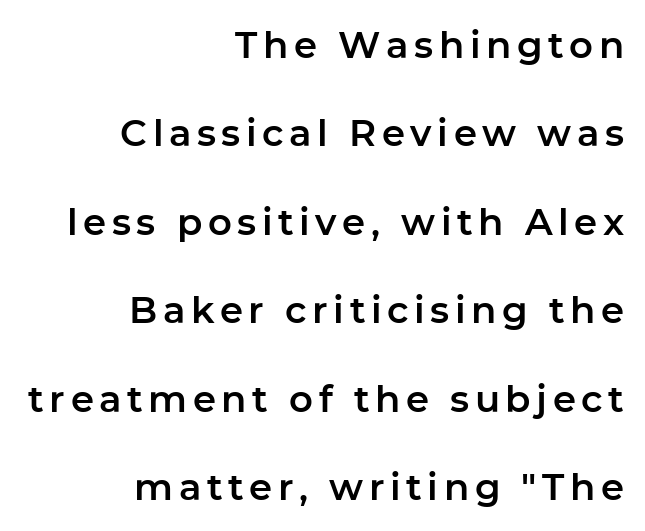
{"serif": "no", "italic": "no", "width": "normal", "stroke_contrast": "low", "x_height": "medium", "monospaced": "no", "underline": "no", "align": "right", "line_spacing": "loose", "line_spacing_ratio": 2.39, "glyph_px": 37}
